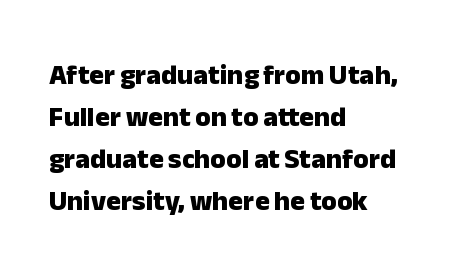
Q: Is the text bold? A: Yes.
Q: Is the text italic (slanted)? A: No, it is upright.
Q: Is the typeface a serif or a sans-serif typeface? A: Sans-serif.
Q: Is the text underlined? A: No.
Q: How is the paragraph aligned? A: Left-aligned.
Q: Is the spacing between letters normal or unusually wide? A: Normal.
Q: Is the spacing between lines tight, normal or loose? A: Normal.
Q: Width (condensed, normal, or wide)? A: Normal.
Q: Stroke contrast? A: Low.
Q: x-height? A: Medium.
Q: Monospaced? A: No.
